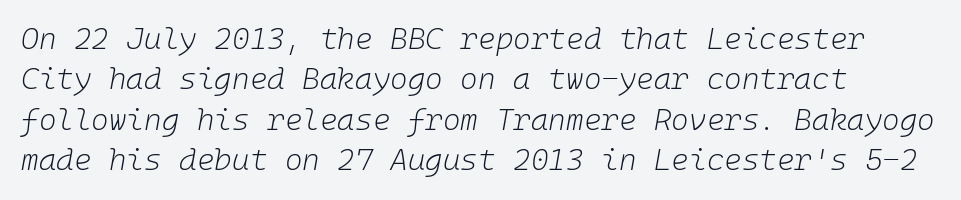
Q: Is the text bold? A: No.
Q: Is the text italic (slanted)? A: Yes, it leans right by about 10 degrees.
Q: Is the text underlined? A: No.
Q: How is the paragraph aligned? A: Left-aligned.
Q: Is the spacing between letters normal or unusually wide? A: Normal.
Q: Is the spacing between lines tight, normal or loose? A: Normal.
Q: Width (condensed, normal, or wide)? A: Normal.
Q: Stroke contrast? A: Low.
Q: x-height? A: Medium.
